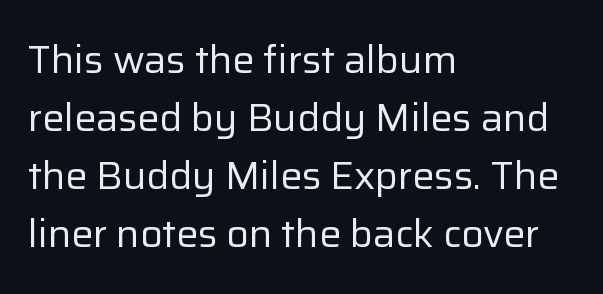
The image shows 39 px regular-weight sans-serif type, upright; set left-aligned, normal line spacing (1.49x), normal letter spacing, not underlined; low stroke contrast and a medium x-height.
